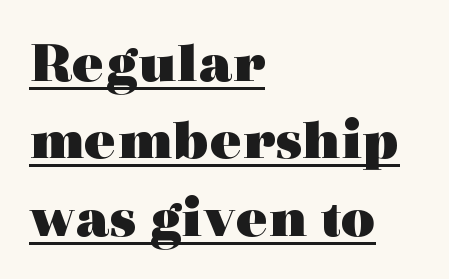
Underlined type. Vertical spacing — default. Is the block centered? No — it sits flush against the left margin. Heft: maximum for text — a bold. Caption: standard tracking, unaltered.
